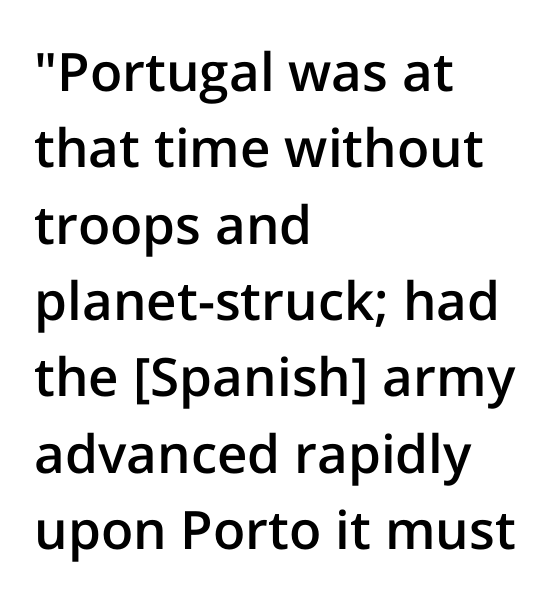
Interline gaps are of average width in this sample. Set as a demibold, roughly 600 on the weight scale. You can tell from the bare stems that sans-serif type was used. Quick note: underline off. The lettering holds an erect, upright posture throughout. You could call the tracking neutral — neither tight nor loose.
